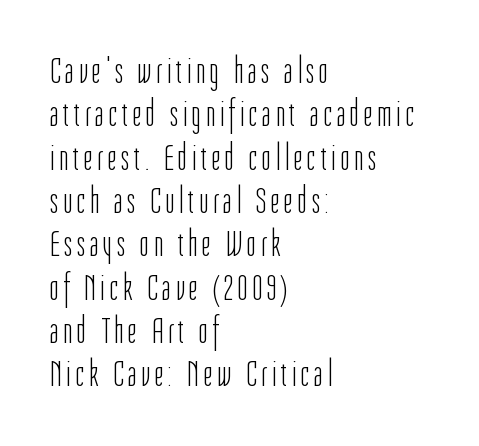
Q: Is the text bold? A: No.
Q: Is the text italic (slanted)? A: No, it is upright.
Q: Is the typeface a serif or a sans-serif typeface? A: Sans-serif.
Q: Is the text underlined? A: No.
Q: How is the paragraph aligned? A: Left-aligned.
Q: Is the spacing between lines tight, normal or loose? A: Tight.
Q: Width (condensed, normal, or wide)? A: Condensed.
Q: Stroke contrast? A: Low.
Q: x-height? A: Medium.
Q: Monospaced? A: No.
